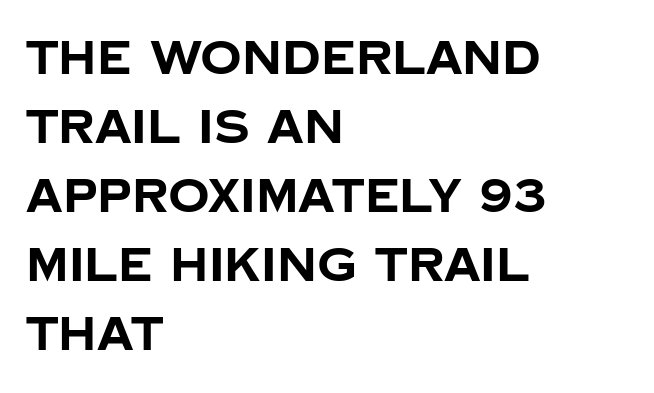
The image shows 46 px bold sans-serif type, upright; set left-aligned, normal line spacing (1.5x), normal letter spacing, not underlined; low stroke contrast and a large x-height.
